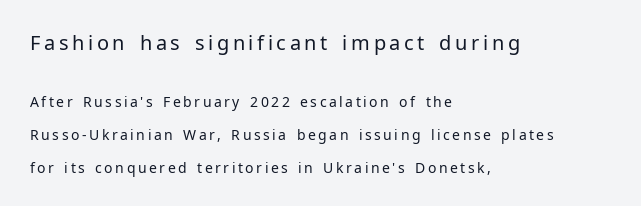
The image shows 20 px text type, upright; set left-aligned, loose line spacing (2.35x), not underlined; the first (top) block is 1.43x larger.
